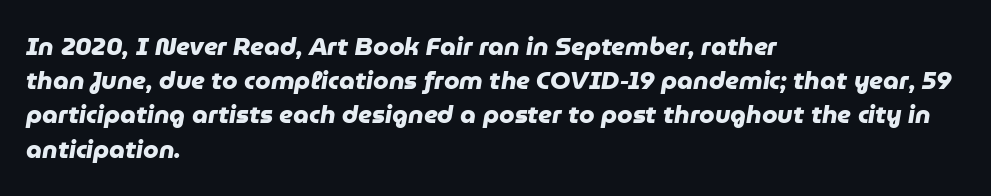
The image shows 25 px bold type; set left-aligned, normal line spacing (1.37x), normal letter spacing, not underlined.
